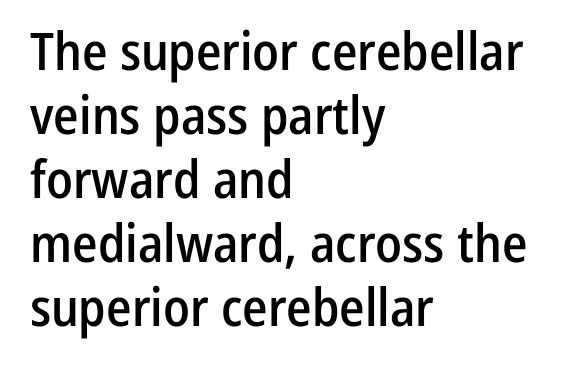
Typesetter's note: demi weight, one step under bold. Each letter keeps its own natural width here, so spacing adapts to shape. Grotesque or geometric, the face here clearly has no serifs. This rendering features lettering with no underline. All the whitespace from short lines collects on the right.
